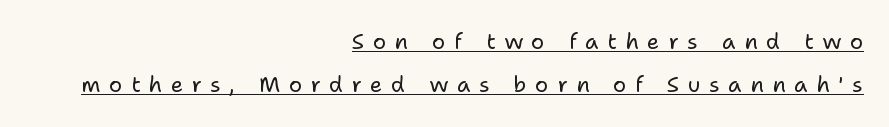
{"italic": "no", "bold": "no", "underline": "yes", "align": "right", "line_spacing": "loose", "line_spacing_ratio": 1.96, "letter_spacing": "wide", "letter_spacing_em": 0.38, "glyph_px": 22}
